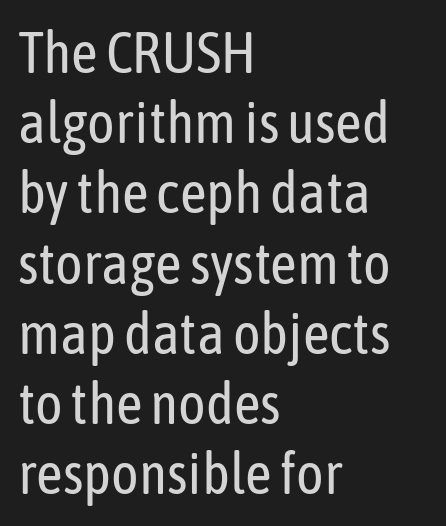
The image shows 58 px regular-weight, condensed sans-serif type, upright; set left-aligned, line spacing 1.21x, normal letter spacing, not underlined; low stroke contrast and a medium x-height.
